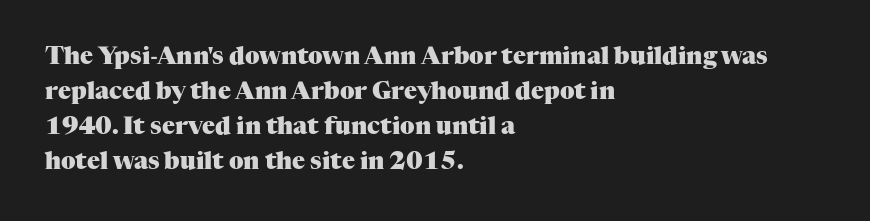
Q: Is the text bold? A: Yes.
Q: Is the text italic (slanted)? A: No, it is upright.
Q: Is the text underlined? A: No.
Q: How is the paragraph aligned? A: Left-aligned.
Q: Is the spacing between letters normal or unusually wide? A: Normal.
Q: Is the spacing between lines tight, normal or loose? A: Normal.
